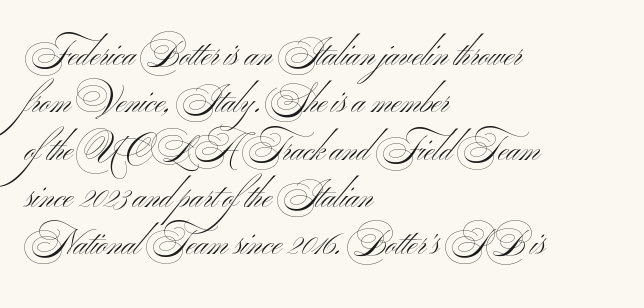
Horizontal alignment here is leftward, the default for most running prose. No chunkiness to these letters — they're not bold. A typesetter would label this face a sans. What's the leading like? Ordinary, nothing unusual.
